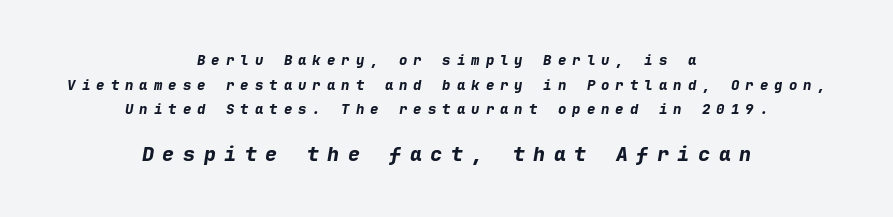
Q: Is the text bold? A: Yes.
Q: Is the text italic (slanted)? A: Yes, it leans right by about 9 degrees.
Q: Is the text underlined? A: No.
Q: How is the paragraph aligned? A: Centered.
Q: Is the spacing between letters normal or unusually wide? A: Unusually wide.
Q: Which block of text is set in a larger size, the first (top) or the second (bottom)? A: The second (bottom) one.
